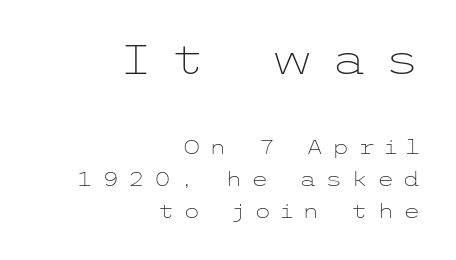
The image shows 41 px light, wide sans-serif type, upright; set right-aligned, normal line spacing (1.61x), unusually wide letter spacing (+0.42 em), not underlined; the first (top) block is 2.05x larger; low stroke contrast and a medium x-height.
